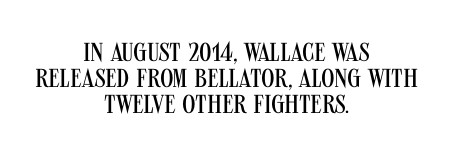
The letterforms sit at book weight or below. The gaps between neighbouring characters are ordinary and unremarkable. Students, observe: this is what under-led, compact text looks like. This is the regular roman posture of the typeface.
